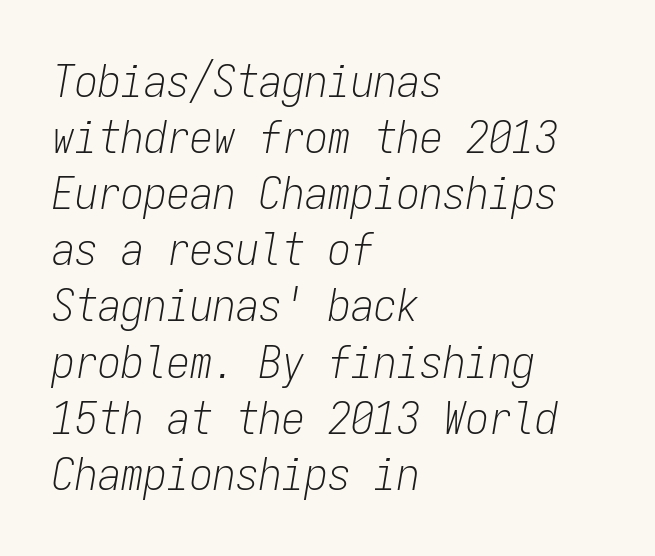
Q: Is the text bold? A: No.
Q: Is the text italic (slanted)? A: Yes, it leans right by about 9 degrees.
Q: Is the text underlined? A: No.
Q: How is the paragraph aligned? A: Left-aligned.
Q: Is the spacing between letters normal or unusually wide? A: Normal.
Q: Width (condensed, normal, or wide)? A: Condensed.
Q: Stroke contrast? A: Low.
Q: x-height? A: Medium.
Q: Monospaced? A: Yes.
